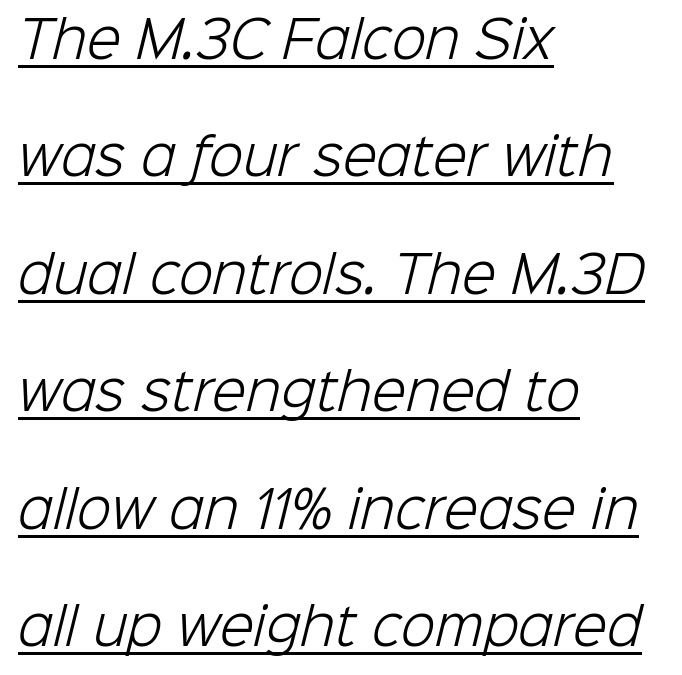
The passage shown is not bold in any degree. The type family on display is of the sans-serif kind. The block of text is sparse from top to bottom, with ample space between rows. Students, observe the line beneath the letters — that is underlining.
